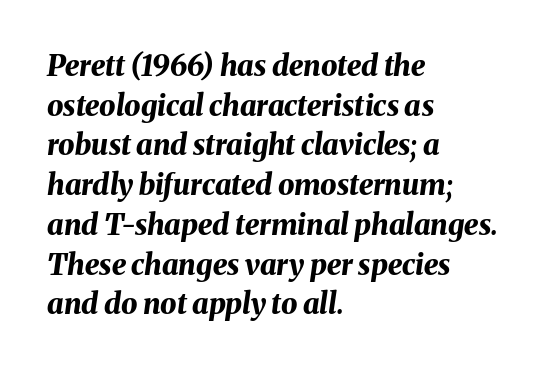
Spacing verdict: proportional, widths tailored to each character. The lines are quadded left. These lines carry a lot of weight — the face is fully bold. Clear beneath every line of the passage.
